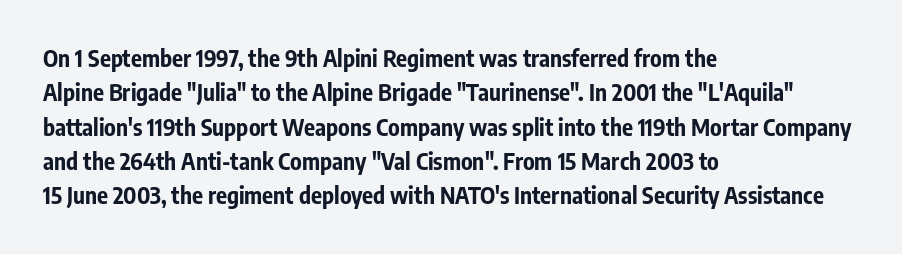
{"italic": "no", "bold": "yes", "underline": "no", "align": "left", "line_spacing": "normal", "line_spacing_ratio": 1.49, "letter_spacing": "normal", "letter_spacing_em": 0.0, "glyph_px": 23}
